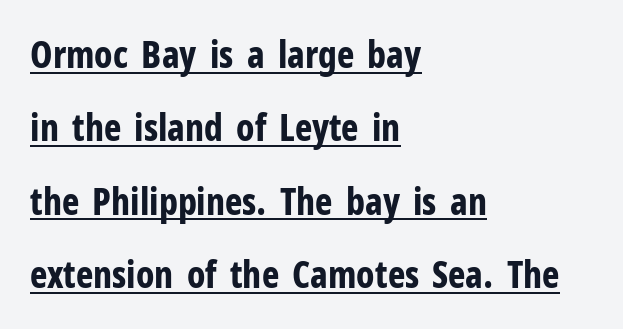
The image shows 37 px bold, condensed sans-serif type, upright; set left-aligned, loose line spacing (1.98x), normal letter spacing, underlined; low stroke contrast and a medium x-height.
